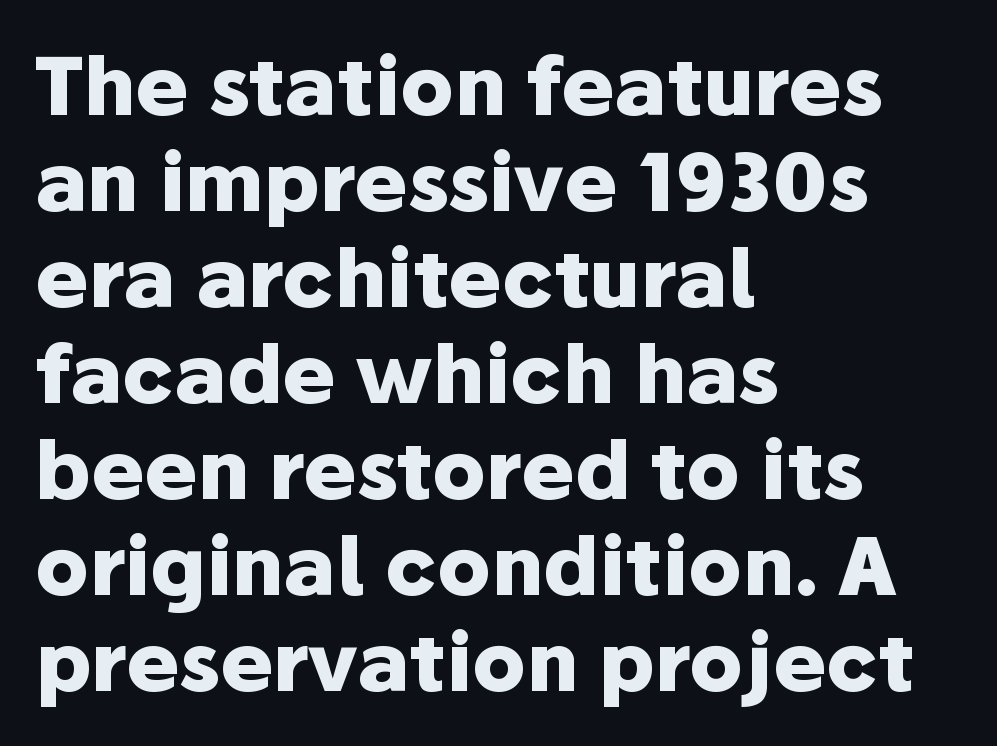
No italicization has been applied; the sample stays upright. In CSS terms this would be text-align: left. Its strokes are broad and dark, the hallmark of bold type. Honestly, the letter spacing is just normal — you wouldn't notice it. Are there feet on the stems? There aren't — it's a sans. Has an underline been added? It has not.
